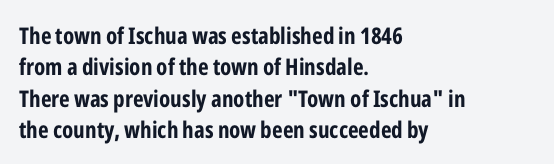
{"italic": "no", "bold": "yes", "underline": "no", "align": "left", "line_spacing": "normal", "line_spacing_ratio": 1.36, "letter_spacing": "normal", "letter_spacing_em": 0.0, "glyph_px": 23}
